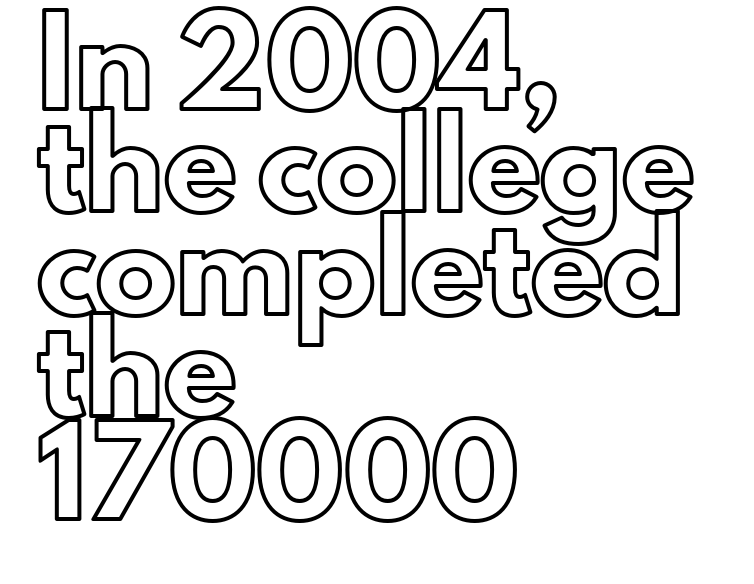
{"italic": "no", "width": "normal", "x_height": "small", "monospaced": "no", "underline": "no", "align": "left", "line_spacing": "normal", "line_spacing_ratio": 1.28, "letter_spacing": "normal", "letter_spacing_em": 0.0, "glyph_px": 80}
